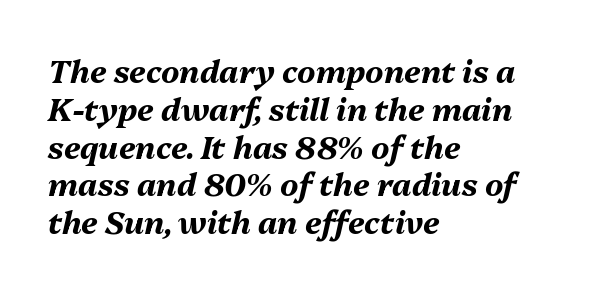
Q: Is the text bold? A: Yes.
Q: Is the text italic (slanted)? A: Yes, it leans right by about 13 degrees.
Q: Is the text underlined? A: No.
Q: How is the paragraph aligned? A: Left-aligned.
Q: Is the spacing between letters normal or unusually wide? A: Normal.
Q: Width (condensed, normal, or wide)? A: Normal.
Q: Stroke contrast? A: Medium.
Q: x-height? A: Medium.
Q: Monospaced? A: No.
